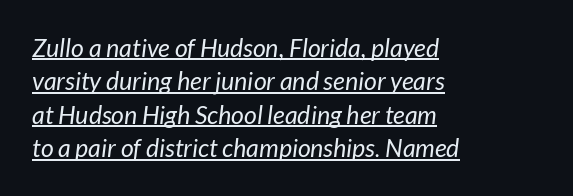
Q: Is the text bold? A: No.
Q: Is the text italic (slanted)? A: Yes, it leans right by about 7 degrees.
Q: Is the text underlined? A: Yes.
Q: How is the paragraph aligned? A: Left-aligned.
Q: Is the spacing between letters normal or unusually wide? A: Normal.
Q: Is the spacing between lines tight, normal or loose? A: Normal.
